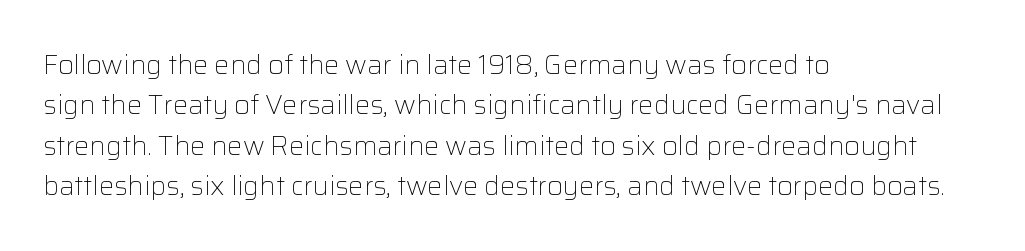
The passage shown stacks its lines at a standard gap. Students, note that the glyphs here touch the page at normal intervals. This reads as an unemphasized weight, regular at the heaviest. Typeset ragged right — the left edge is the straight one. No italicization has been applied; the sample stays upright.
